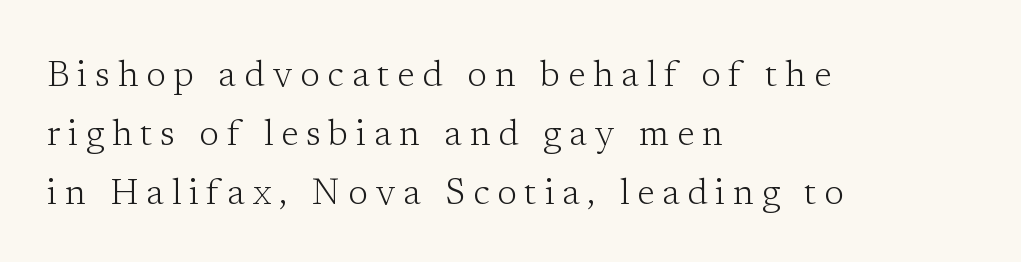
The image shows 36 px light serif type, upright; set left-aligned, normal line spacing (1.64x), unusually wide letter spacing (+0.22 em), not underlined; low stroke contrast and a medium x-height.
